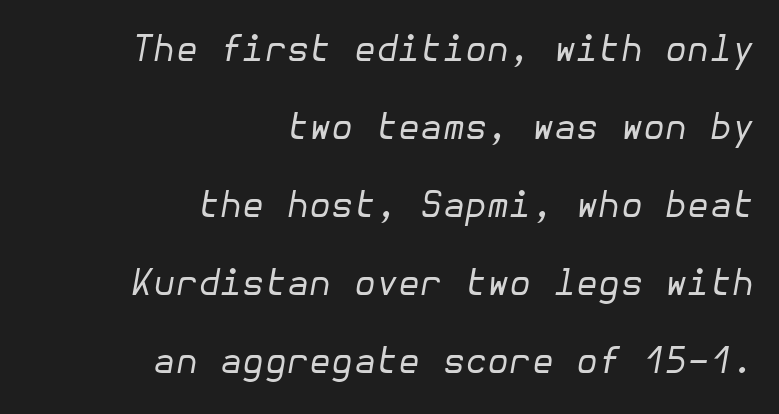
{"italic": "yes", "lean": "right", "slant_degrees": 10, "bold": "no", "weight": "regular", "width": "normal", "stroke_contrast": "low", "x_height": "medium", "underline": "no", "align": "right", "line_spacing": "loose", "line_spacing_ratio": 2.17, "letter_spacing": "normal", "letter_spacing_em": 0.0, "glyph_px": 36}
